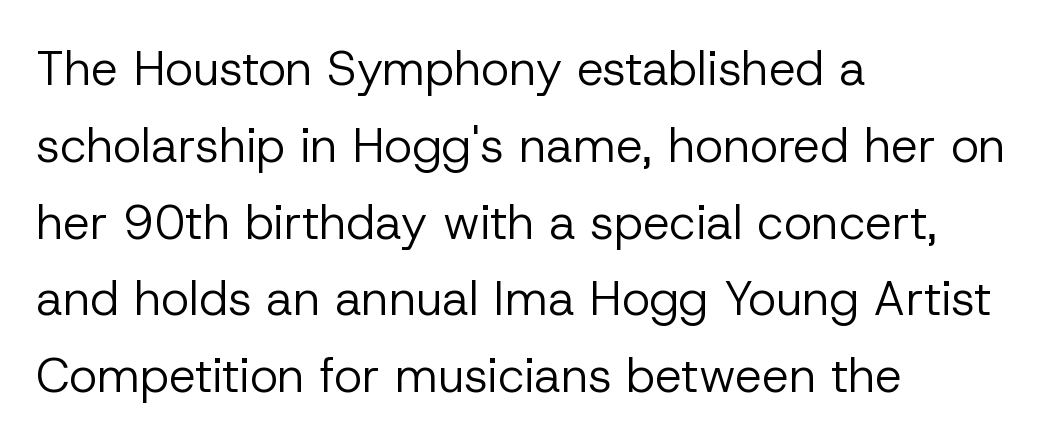
{"serif": "no", "italic": "no", "bold": "no", "weight": "regular", "width": "normal", "stroke_contrast": "low", "x_height": "medium", "monospaced": "no", "underline": "no", "align": "left", "line_spacing": "normal", "line_spacing_ratio": 1.6, "letter_spacing": "normal", "letter_spacing_em": 0.0, "glyph_px": 48}
